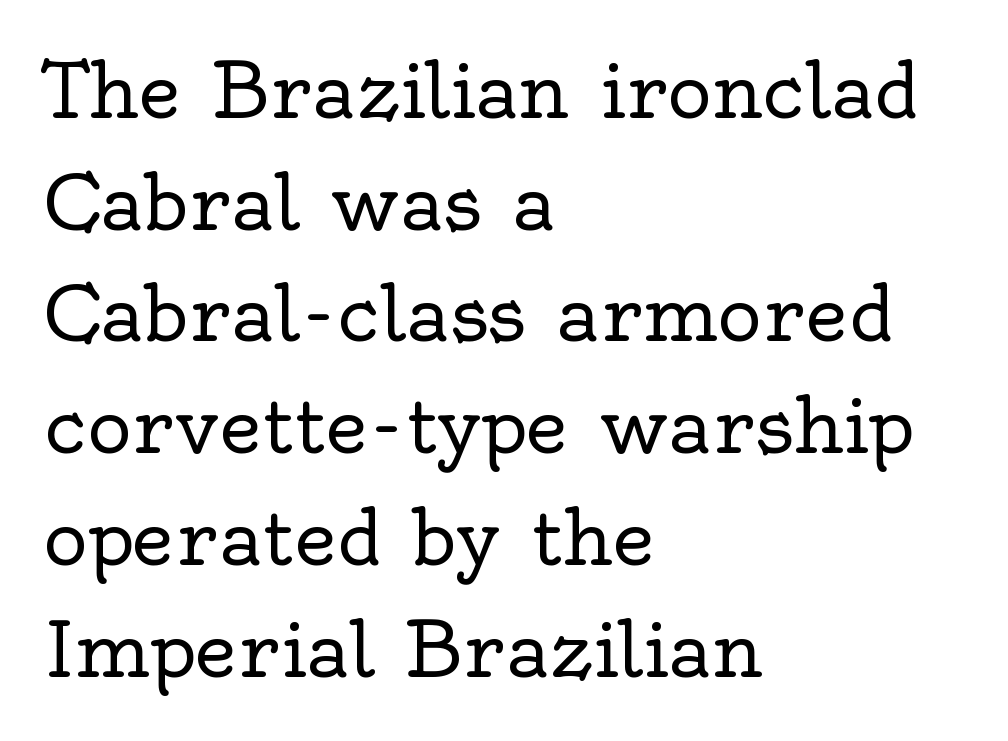
{"serif": "yes", "italic": "no", "bold": "no", "weight": "regular", "width": "normal", "x_height": "small", "monospaced": "no", "underline": "no", "align": "left", "line_spacing": "normal", "line_spacing_ratio": 1.49, "letter_spacing": "normal", "letter_spacing_em": 0.0, "glyph_px": 75}
